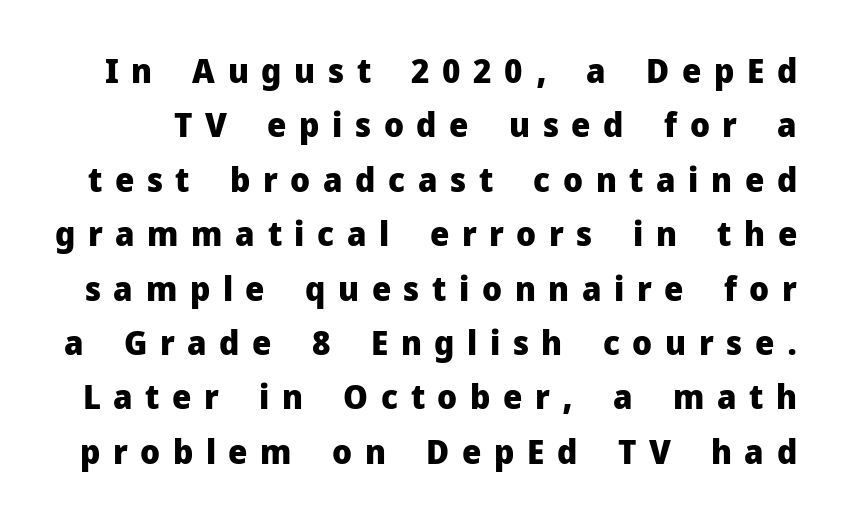
The tracking reads as deliberately expanded to a designer's eye. Designer's note — italics off, roman on. Check under the words: just untouched page. As a designer I'd log this as weight 700, bold. The block of text has a typical density, with ordinary space between rows. The passage shown is typed in a proportional face where columns would drift.
